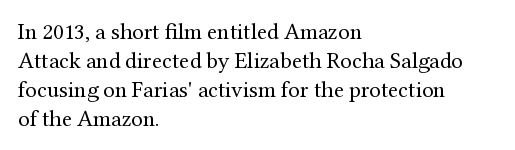
Q: Is the text bold? A: No.
Q: Is the text italic (slanted)? A: No, it is upright.
Q: Is the text underlined? A: No.
Q: How is the paragraph aligned? A: Left-aligned.
Q: Is the spacing between letters normal or unusually wide? A: Normal.
Q: Is the spacing between lines tight, normal or loose? A: Normal.
